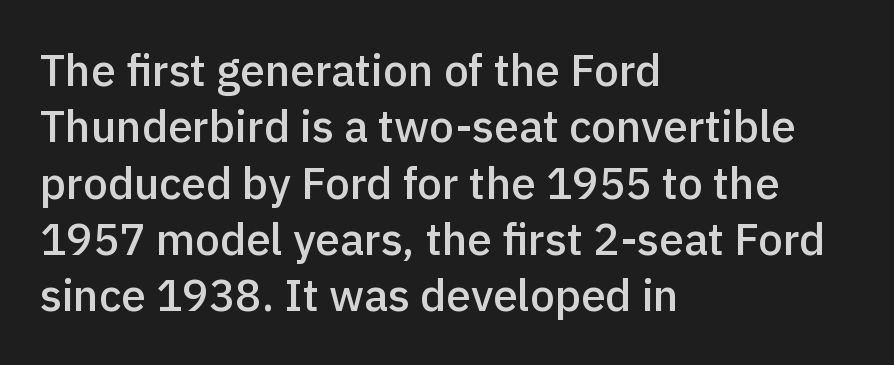
Plain, unruled lines of type. A typesetter would mark this as roman, not italic. Unlike a traditional serif, this face leaves its strokes unadorned. Students, this is semibold: more ink than regular, less than bold.
